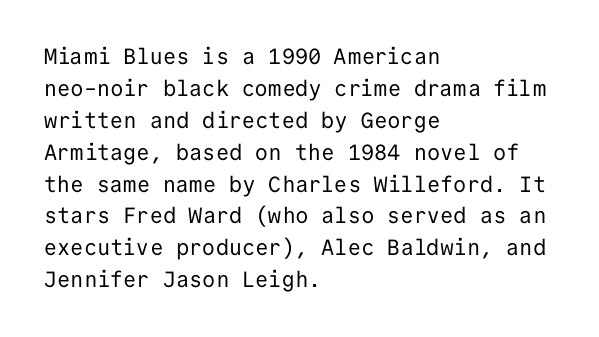
This sample uses an upright cut, with every glyph sitting square on the baseline. Check the space under the baseline: it is left empty. These lines are set flush left with a ragged right edge. Weight: not bold — regular or lighter.
